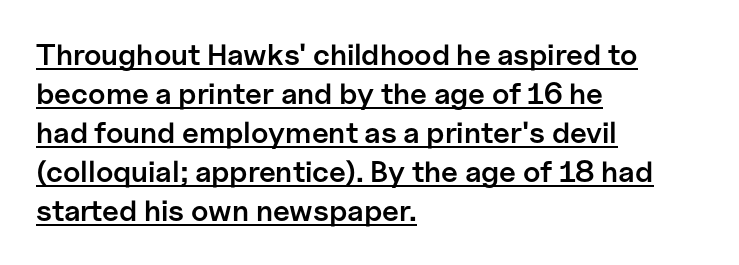
{"serif": "no", "italic": "no", "bold": "semi", "weight": "semibold", "width": "normal", "stroke_contrast": "low", "x_height": "medium", "monospaced": "no", "underline": "yes", "align": "left", "line_spacing": "normal", "line_spacing_ratio": 1.3, "letter_spacing": "normal", "letter_spacing_em": 0.0, "glyph_px": 30}
